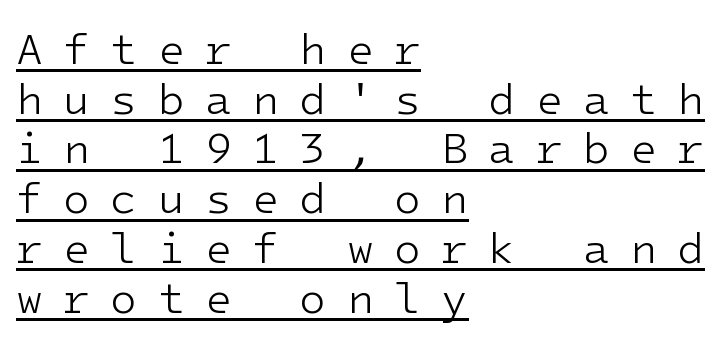
The image shows 44 px light sans-serif type, upright; set left-aligned, tight line spacing (1.13x), unusually wide letter spacing (+0.46 em), underlined; low stroke contrast and a medium x-height.
